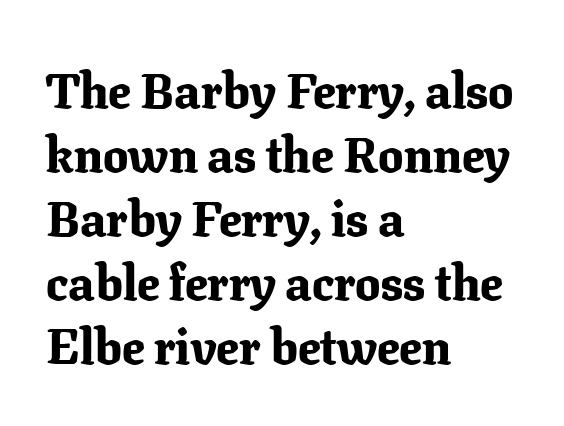
The image shows 50 px bold serif type, upright; set left-aligned, normal line spacing (1.28x), normal letter spacing, not underlined; low stroke contrast and a medium x-height.
